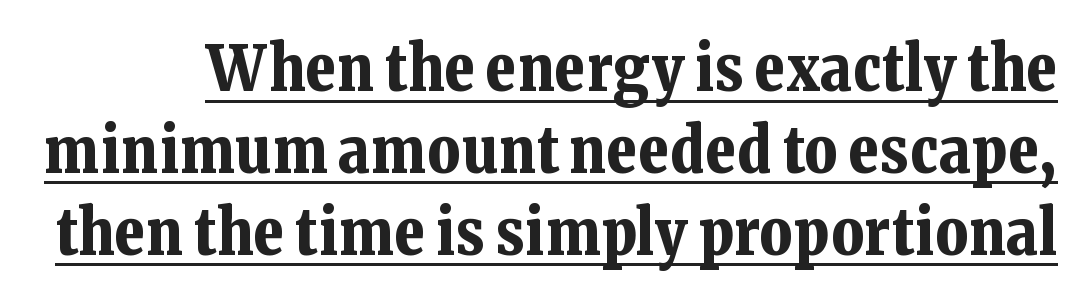
A typesetter would call this leading conventional body-copy spacing. What weight is shown? A full bold with thick strokes. Think of a printed novel: that variable character pitch is what you see here. Italic? Not at all — the glyphs are vertical. Spacing between characters is what you'd get straight out of the box. This is serif lettering, the kind often seen in printed books.
